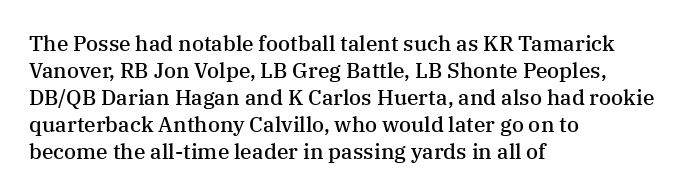
The typography opts for an upright posture over an oblique one. The typesetting leans somewhat heavy: a semibold. Look at the tracking — it's just the regular setting, nothing added. Bare-footed words on every line. Summary of vertical rhythm: regular, with standard interline spacing. The paragraph shown leans on its left margin.
